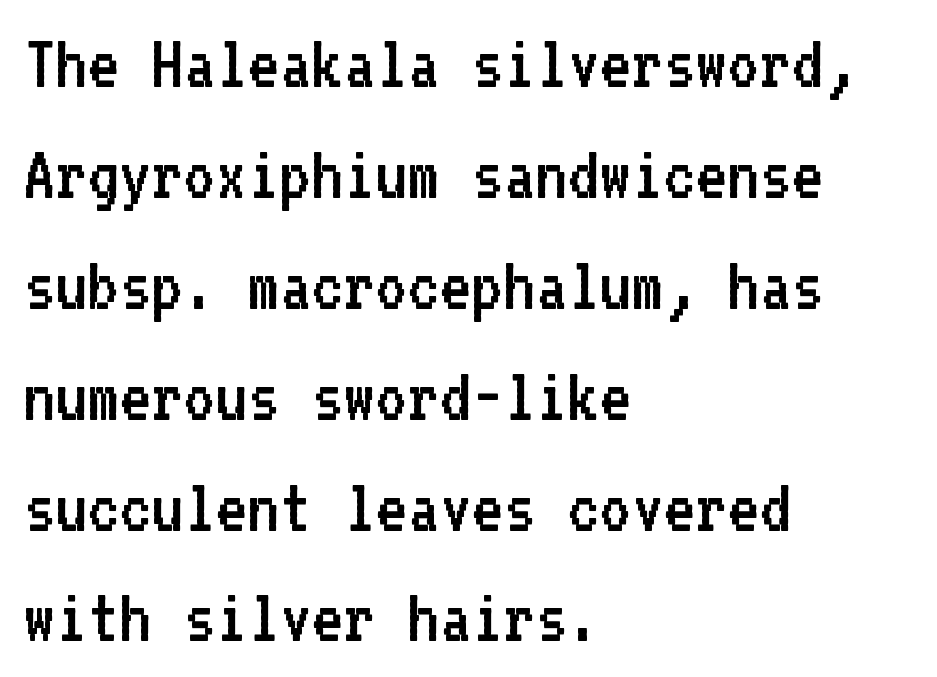
The image shows 77 px regular-weight sans-serif type, upright, monospaced; set left-aligned, normal line spacing (1.44x), normal letter spacing, not underlined; low stroke contrast and a medium x-height.
